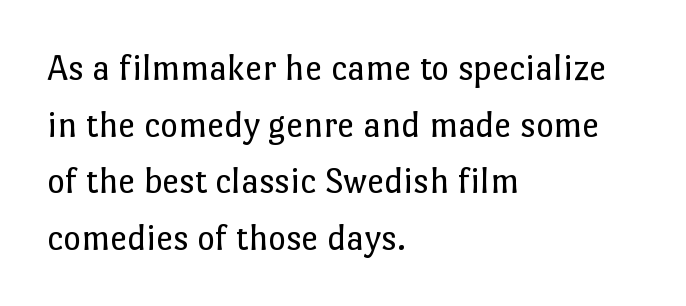
{"italic": "no", "bold": "no", "weight": "regular", "width": "normal", "stroke_contrast": "low", "x_height": "medium", "monospaced": "no", "underline": "no", "align": "left", "line_spacing": "normal", "line_spacing_ratio": 1.49, "letter_spacing": "normal", "letter_spacing_em": 0.0, "glyph_px": 38}
